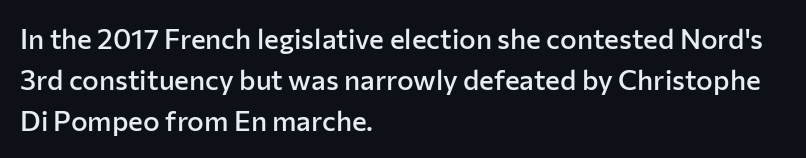
The image shows 28 px semibold sans-serif type, upright; set left-aligned, normal line spacing (1.47x), normal letter spacing, not underlined; low stroke contrast and a medium x-height.
